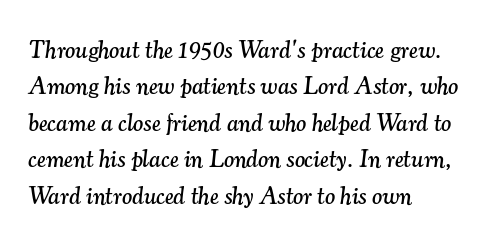
{"italic": "yes", "lean": "right", "slant_degrees": 7, "underline": "no", "align": "left", "line_spacing": "normal", "line_spacing_ratio": 1.52, "letter_spacing": "normal", "letter_spacing_em": 0.0, "glyph_px": 24}
